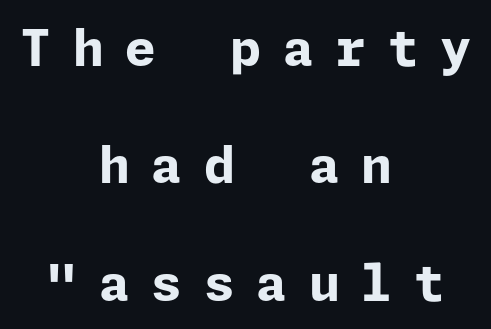
{"serif": "no", "italic": "no", "bold": "yes", "weight": "bold", "width": "normal", "stroke_contrast": "low", "x_height": "medium", "underline": "no", "align": "center", "line_spacing": "loose", "line_spacing_ratio": 2.35, "letter_spacing": "wide", "letter_spacing_em": 0.43, "glyph_px": 50}
